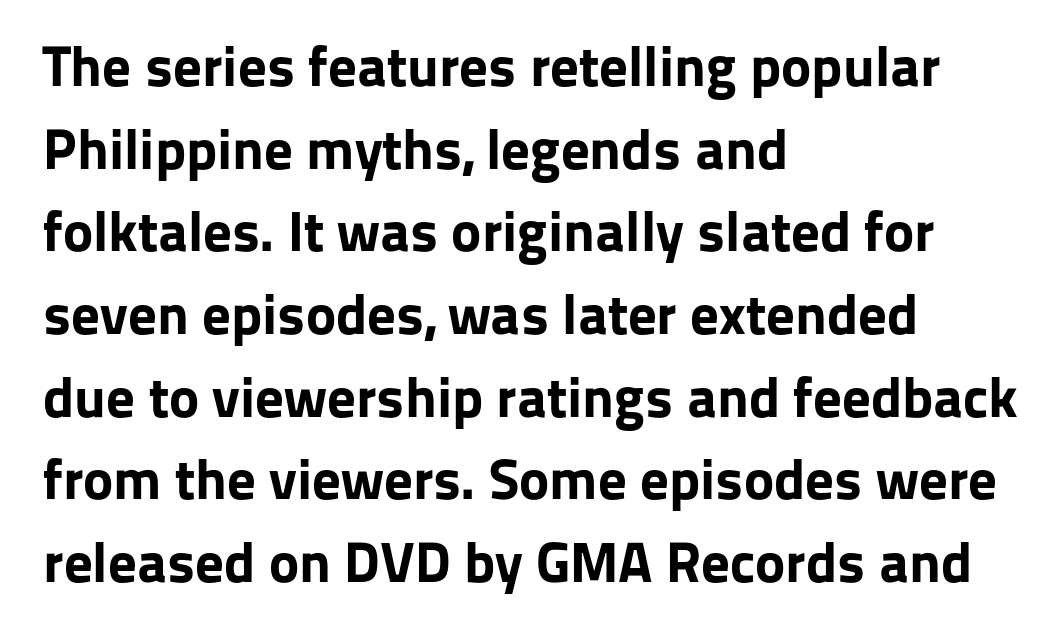
{"serif": "no", "italic": "no", "bold": "yes", "weight": "bold", "width": "normal", "stroke_contrast": "low", "x_height": "medium", "monospaced": "no", "underline": "no", "align": "left", "line_spacing": "normal", "line_spacing_ratio": 1.45, "letter_spacing": "normal", "letter_spacing_em": 0.0, "glyph_px": 57}
